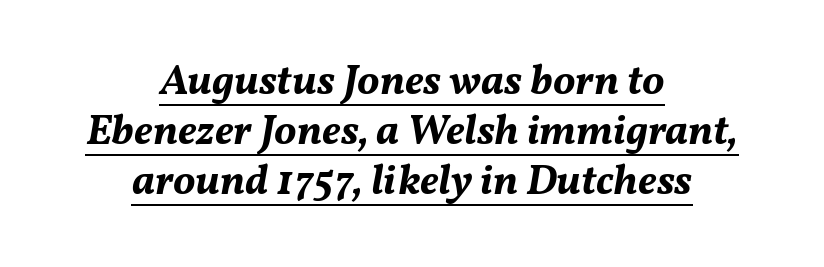
{"italic": "yes", "lean": "right", "slant_degrees": 11, "bold": "yes", "weight": "bold", "width": "normal", "stroke_contrast": "medium", "x_height": "medium", "monospaced": "no", "underline": "yes", "align": "center", "line_spacing_ratio": 1.19, "letter_spacing": "normal", "letter_spacing_em": 0.0, "glyph_px": 42}
